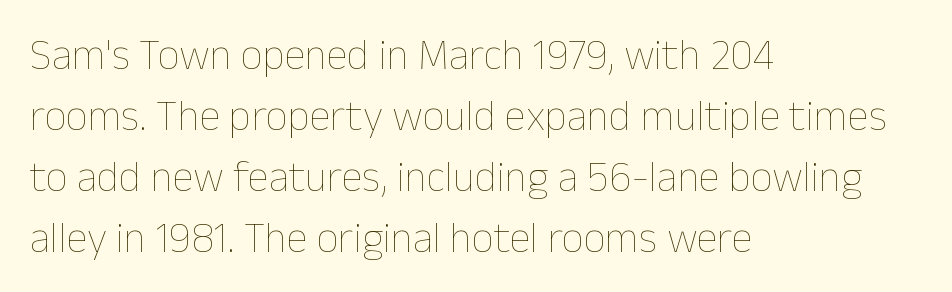
{"italic": "no", "bold": "no", "weight": "thin", "width": "normal", "stroke_contrast": "low", "x_height": "medium", "monospaced": "no", "underline": "no", "align": "left", "line_spacing": "normal", "line_spacing_ratio": 1.42, "letter_spacing": "normal", "letter_spacing_em": 0.0, "glyph_px": 43}
